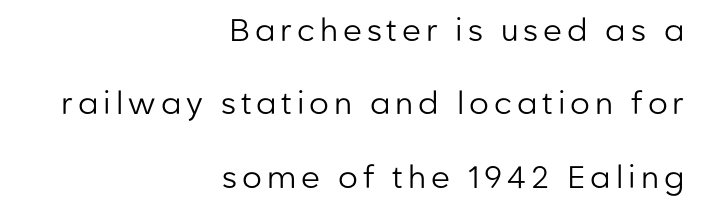
Q: Is the text bold? A: No.
Q: Is the text italic (slanted)? A: No, it is upright.
Q: Is the typeface a serif or a sans-serif typeface? A: Sans-serif.
Q: Is the text underlined? A: No.
Q: How is the paragraph aligned? A: Right-aligned.
Q: Is the spacing between lines tight, normal or loose? A: Loose.
Q: Width (condensed, normal, or wide)? A: Normal.
Q: Stroke contrast? A: Low.
Q: x-height? A: Medium.
Q: Monospaced? A: No.
